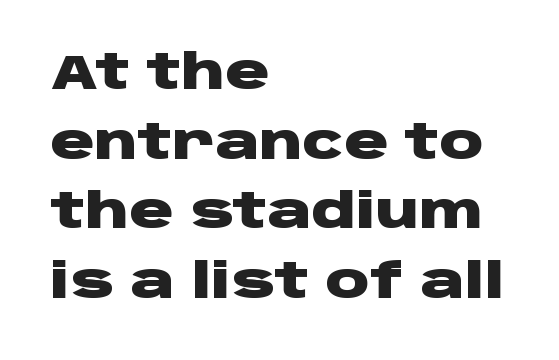
The image shows 49 px heavy, wide sans-serif type, upright; set left-aligned, normal line spacing (1.42x), normal letter spacing, not underlined; low stroke contrast and a large x-height.
